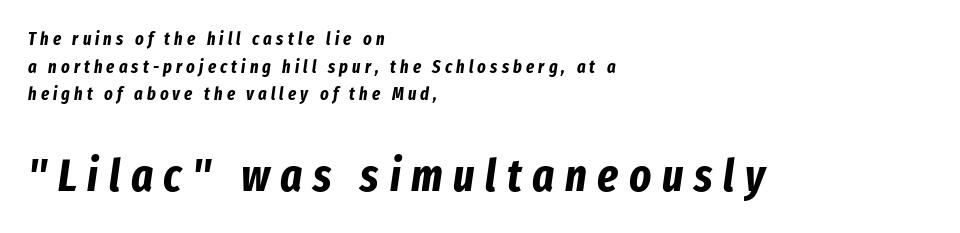
Q: Is the text bold? A: Yes.
Q: Is the text italic (slanted)? A: Yes, it leans right by about 8 degrees.
Q: Is the text underlined? A: No.
Q: How is the paragraph aligned? A: Left-aligned.
Q: Is the spacing between letters normal or unusually wide? A: Unusually wide.
Q: Is the spacing between lines tight, normal or loose? A: Normal.
Q: Which block of text is set in a larger size, the first (top) or the second (bottom)? A: The second (bottom) one.
Q: Width (condensed, normal, or wide)? A: Condensed.
Q: Stroke contrast? A: Low.
Q: x-height? A: Medium.
Q: Monospaced? A: No.
